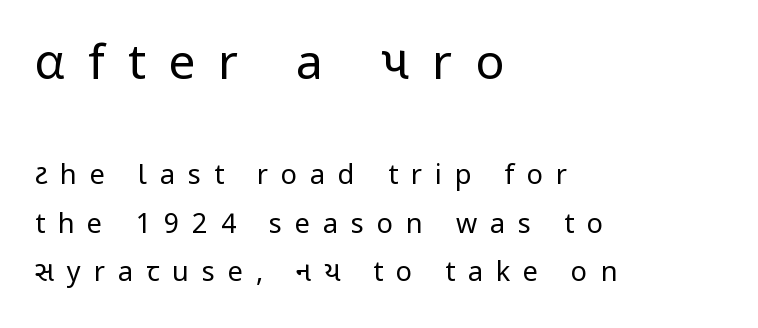
The earlier block is typeset at a bigger size than the later block. If you drew a line through each stem, it would be perfectly vertical. Does the type have serifs? No, each stem ends abruptly. No heavy texture on the line: the type isn't bold. Each letter keeps its own natural width here, so spacing adapts to shape. Words appear elongated and porous because spacing is wide.
